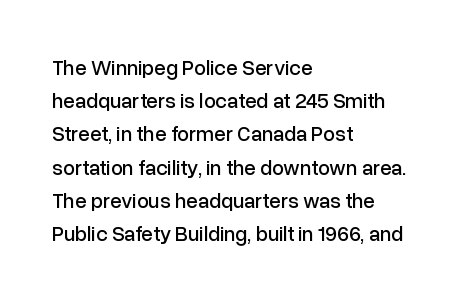
The tracking reads as untouched default to a designer's eye. Anything drawn beneath the words? Only blank space. Leading: standard. The lettering holds an erect, upright posture throughout.
